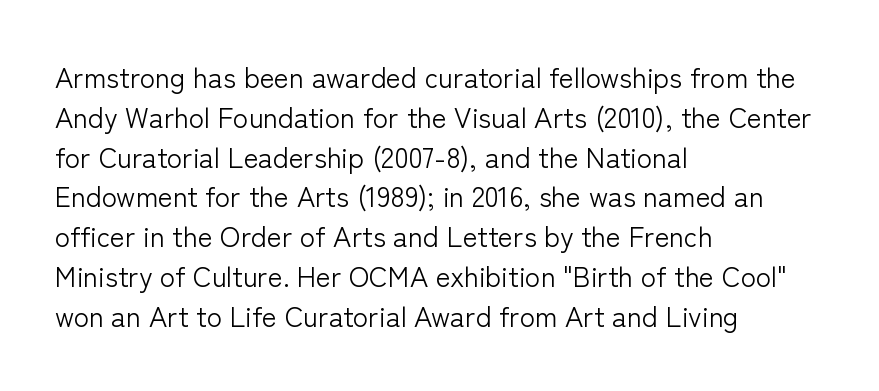
Upright lettering throughout. Compared with a centered layout, this one pins lines to the left instead. The line texture is even and compact thanks to regular tracking. Look at the bottom of the vertical strokes: they stop flat, with no serifs. The face used here is proportionally spaced, like ordinary book or web type. Summary of weight: not heavy and not bold.
